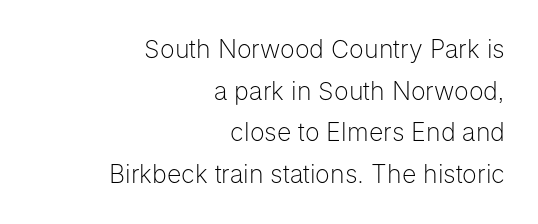
Q: Is the text bold? A: No.
Q: Is the text italic (slanted)? A: No, it is upright.
Q: Is the text underlined? A: No.
Q: How is the paragraph aligned? A: Right-aligned.
Q: Is the spacing between letters normal or unusually wide? A: Normal.
Q: Is the spacing between lines tight, normal or loose? A: Normal.
